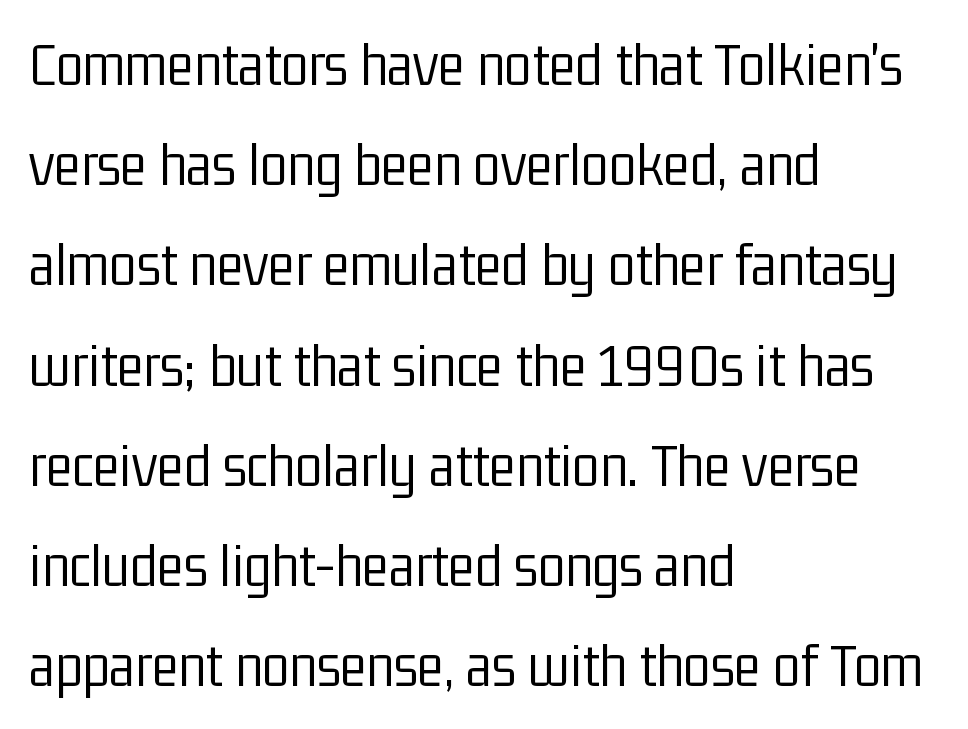
Q: Is the text bold? A: No.
Q: Is the text italic (slanted)? A: No, it is upright.
Q: Is the typeface a serif or a sans-serif typeface? A: Sans-serif.
Q: Is the text underlined? A: No.
Q: How is the paragraph aligned? A: Left-aligned.
Q: Is the spacing between letters normal or unusually wide? A: Normal.
Q: Is the spacing between lines tight, normal or loose? A: Normal.
Q: Width (condensed, normal, or wide)? A: Condensed.
Q: Stroke contrast? A: Low.
Q: x-height? A: Medium.
Q: Monospaced? A: No.
